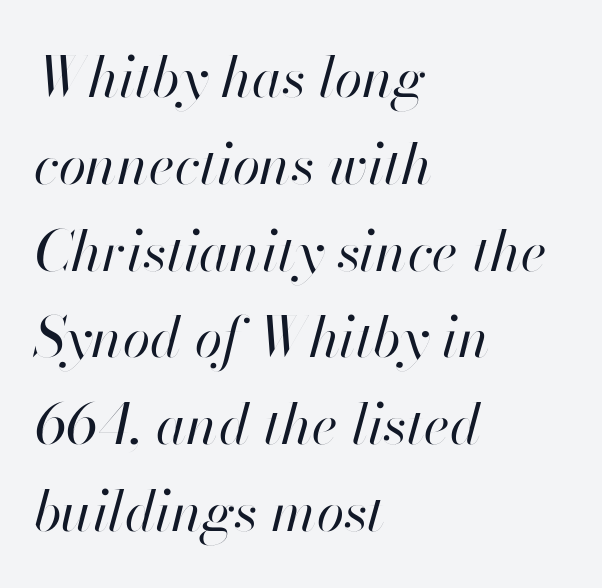
{"italic": "yes", "lean": "right", "slant_degrees": 13, "bold": "no", "weight": "regular", "width": "normal", "stroke_contrast": "high", "x_height": "small", "monospaced": "no", "underline": "no", "align": "left", "line_spacing": "normal", "line_spacing_ratio": 1.55, "letter_spacing": "normal", "letter_spacing_em": 0.0, "glyph_px": 56}
